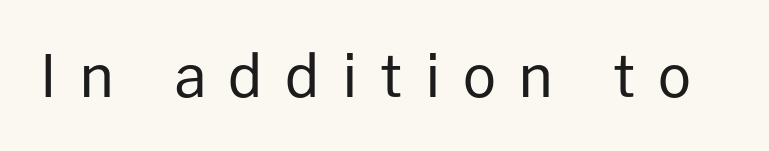
Q: Is the text bold? A: No.
Q: Is the text italic (slanted)? A: No, it is upright.
Q: Is the typeface a serif or a sans-serif typeface? A: Sans-serif.
Q: Is the text underlined? A: No.
Q: Is the spacing between letters normal or unusually wide? A: Unusually wide.
Q: Width (condensed, normal, or wide)? A: Normal.
Q: Stroke contrast? A: Low.
Q: x-height? A: Medium.
Q: Monospaced? A: No.
